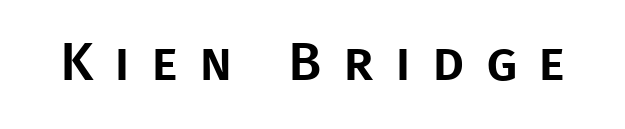
{"serif": "no", "italic": "no", "width": "normal", "stroke_contrast": "low", "x_height": "large", "monospaced": "no", "underline": "no", "letter_spacing": "wide", "letter_spacing_em": 0.39, "glyph_px": 54}
